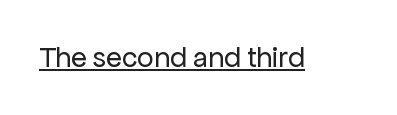
{"serif": "no", "italic": "no", "bold": "no", "weight": "regular", "width": "normal", "stroke_contrast": "low", "x_height": "medium", "monospaced": "no", "underline": "yes", "letter_spacing": "normal", "letter_spacing_em": 0.0, "glyph_px": 29}
